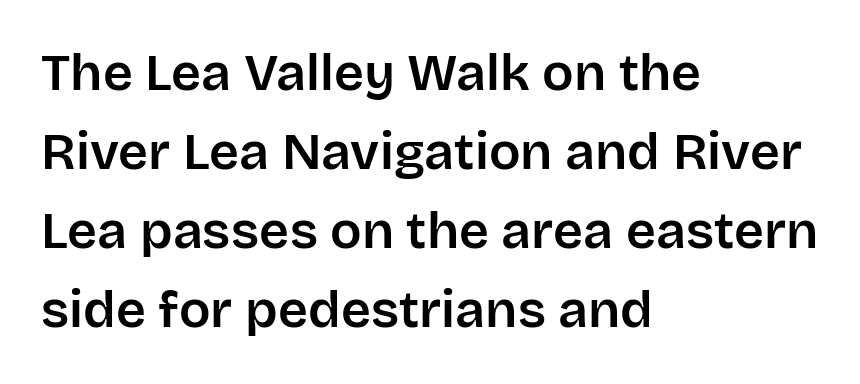
Q: Is the text italic (slanted)? A: No, it is upright.
Q: Is the typeface a serif or a sans-serif typeface? A: Sans-serif.
Q: Is the text underlined? A: No.
Q: How is the paragraph aligned? A: Left-aligned.
Q: Is the spacing between letters normal or unusually wide? A: Normal.
Q: Is the spacing between lines tight, normal or loose? A: Normal.
Q: Width (condensed, normal, or wide)? A: Normal.
Q: Stroke contrast? A: Low.
Q: x-height? A: Large.
Q: Monospaced? A: No.
